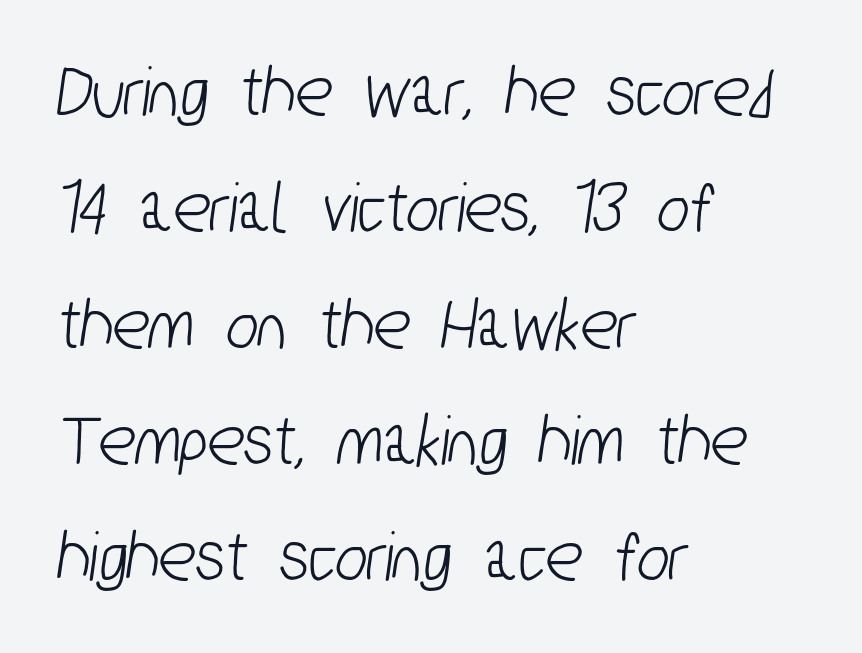
Q: Is the typeface a serif or a sans-serif typeface? A: Sans-serif.
Q: Is the text underlined? A: No.
Q: How is the paragraph aligned? A: Left-aligned.
Q: Is the spacing between letters normal or unusually wide? A: Normal.
Q: Is the spacing between lines tight, normal or loose? A: Normal.
Q: Width (condensed, normal, or wide)? A: Condensed.
Q: Stroke contrast? A: Low.
Q: x-height? A: Medium.
Q: Monospaced? A: No.
